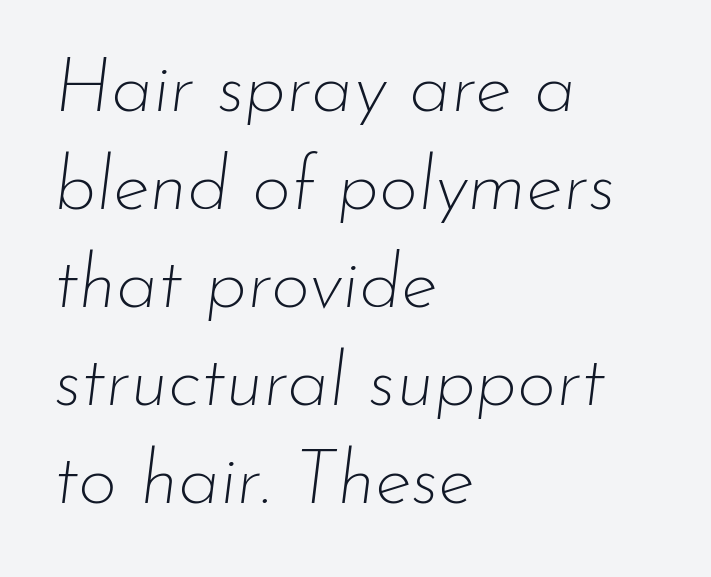
Q: Is the text bold? A: No.
Q: Is the text italic (slanted)? A: Yes, it leans right by about 7 degrees.
Q: Is the text underlined? A: No.
Q: How is the paragraph aligned? A: Left-aligned.
Q: Is the spacing between letters normal or unusually wide? A: Normal.
Q: Is the spacing between lines tight, normal or loose? A: Normal.
Q: Width (condensed, normal, or wide)? A: Normal.
Q: Stroke contrast? A: Low.
Q: x-height? A: Small.
Q: Monospaced? A: No.
